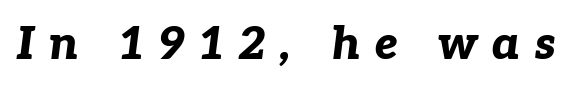
The font is running at its bold setting. Honestly, there is no underline to notice here at all. The passage shown has open, widely tracked lettering throughout. An italicized treatment has been applied to the whole sample.
